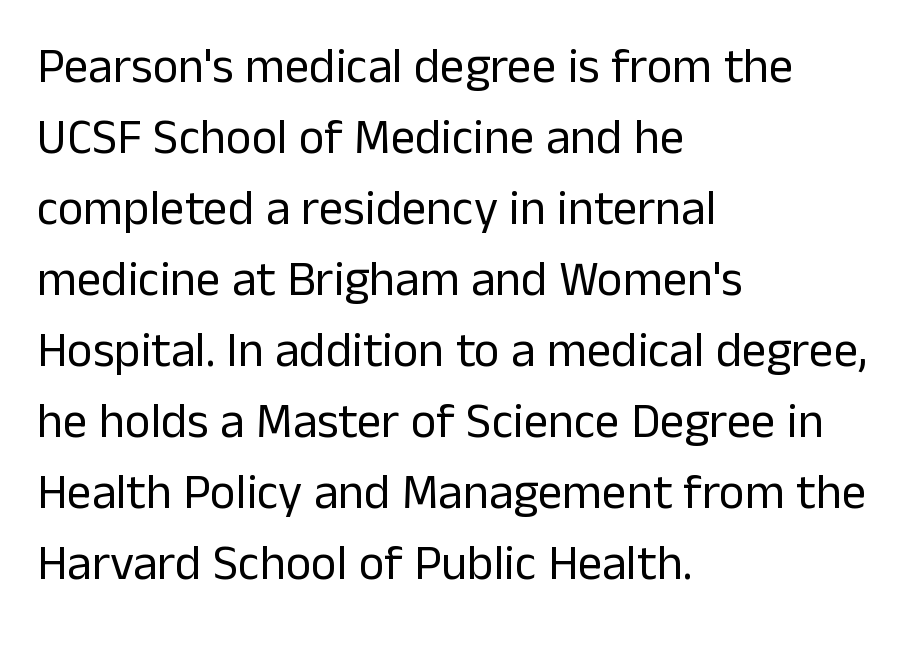
Q: Is the text bold? A: No.
Q: Is the text italic (slanted)? A: No, it is upright.
Q: Is the typeface a serif or a sans-serif typeface? A: Sans-serif.
Q: Is the text underlined? A: No.
Q: How is the paragraph aligned? A: Left-aligned.
Q: Is the spacing between letters normal or unusually wide? A: Normal.
Q: Is the spacing between lines tight, normal or loose? A: Normal.
Q: Width (condensed, normal, or wide)? A: Normal.
Q: Stroke contrast? A: Low.
Q: x-height? A: Medium.
Q: Monospaced? A: No.
